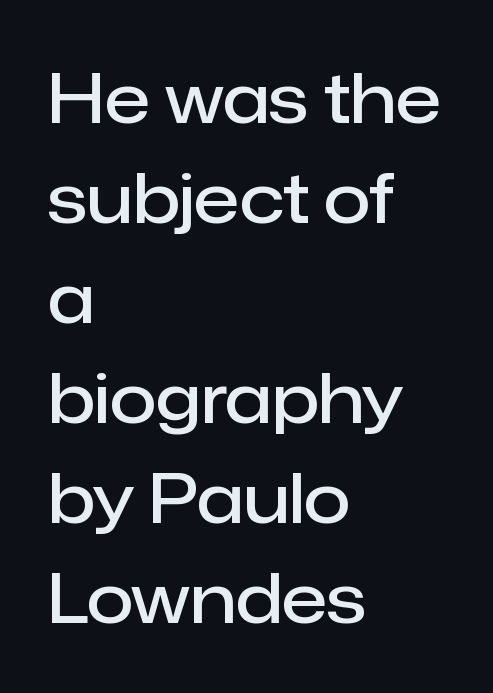
The image shows 68 px semibold sans-serif type, upright; set left-aligned, normal line spacing (1.47x), normal letter spacing, not underlined; low stroke contrast and a medium x-height.
